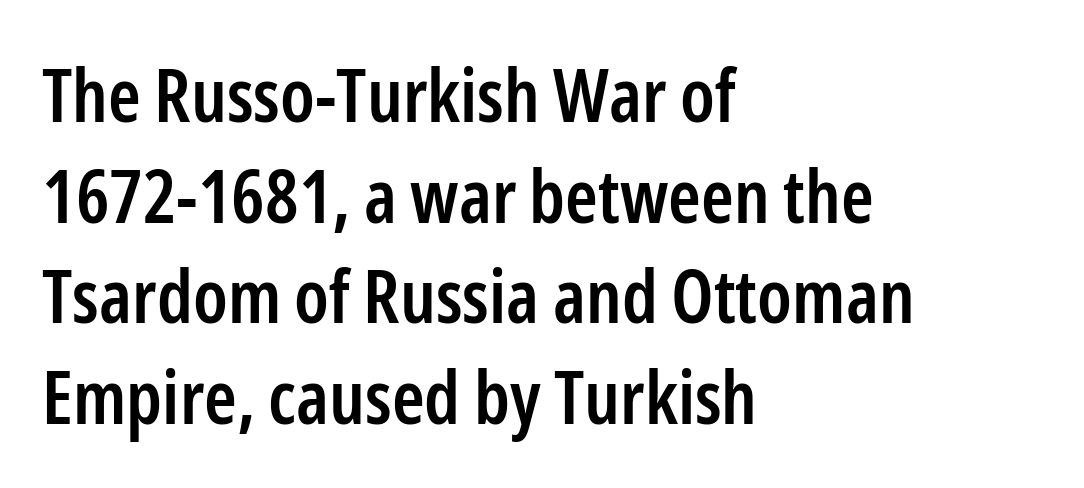
{"serif": "no", "italic": "no", "bold": "semi", "weight": "semibold", "width": "condensed", "stroke_contrast": "low", "x_height": "medium", "monospaced": "no", "underline": "no", "align": "left", "line_spacing": "normal", "line_spacing_ratio": 1.36, "letter_spacing": "normal", "letter_spacing_em": 0.0, "glyph_px": 74}
